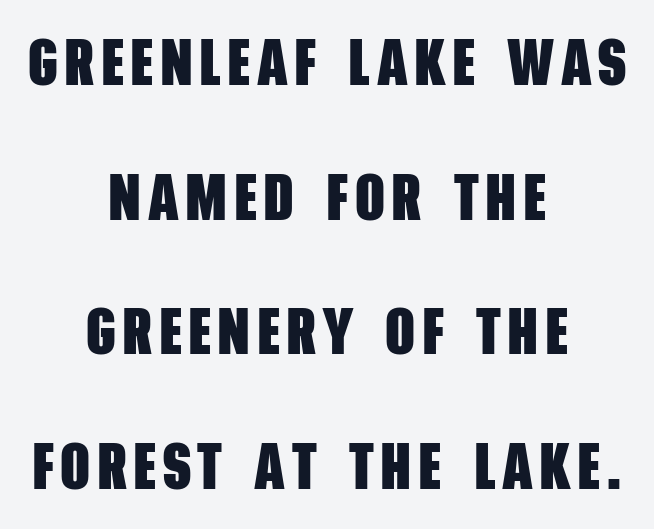
{"serif": "no", "bold": "yes", "weight": "heavy", "width": "condensed", "stroke_contrast": "low", "x_height": "large", "monospaced": "no", "underline": "no", "align": "center", "line_spacing": "loose", "line_spacing_ratio": 2.07, "glyph_px": 65}
